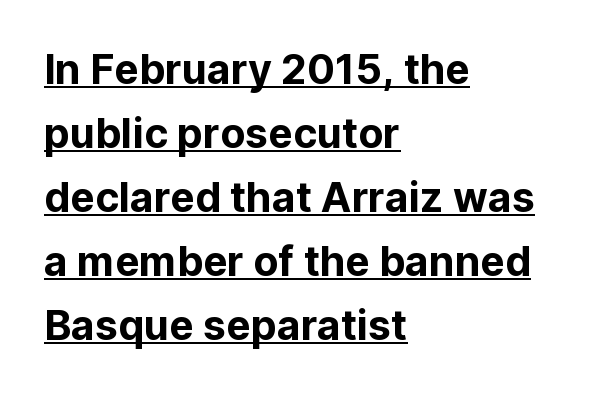
These lines are rendered in a variable-pitch font. Note: no serifs on the glyphs. Ascenders rise straight up at ninety degrees. Leftover space on each line is placed entirely after the last word.
